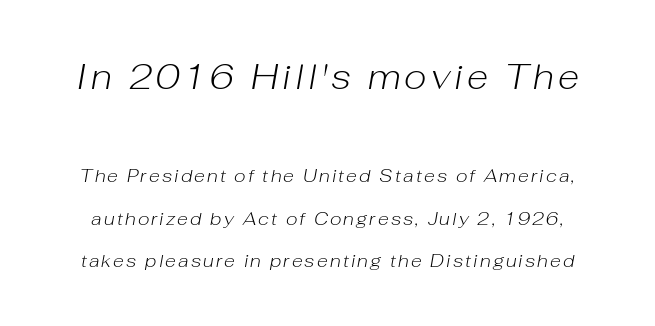
The image shows 35 px light type, italic (leaning right); set loose line spacing (2.35x), not underlined; the first (top) block is 1.94x larger; low stroke contrast and a medium x-height.
